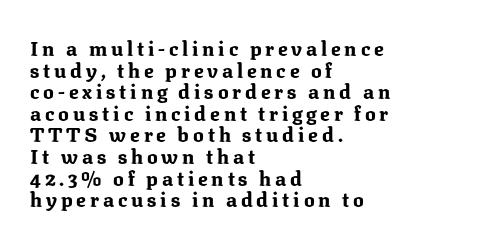
Q: Is the text bold? A: Yes.
Q: Is the text italic (slanted)? A: No, it is upright.
Q: Is the text underlined? A: No.
Q: How is the paragraph aligned? A: Left-aligned.
Q: Is the spacing between lines tight, normal or loose? A: Tight.
